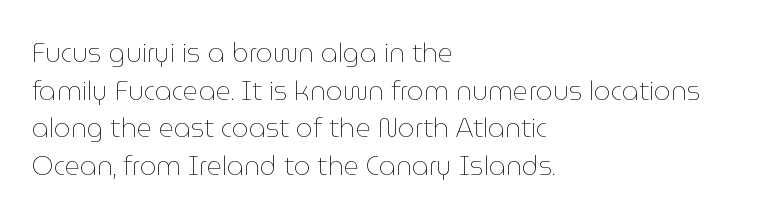
Q: Is the text bold? A: No.
Q: Is the text italic (slanted)? A: No, it is upright.
Q: Is the text underlined? A: No.
Q: How is the paragraph aligned? A: Left-aligned.
Q: Is the spacing between letters normal or unusually wide? A: Normal.
Q: Is the spacing between lines tight, normal or loose? A: Normal.
